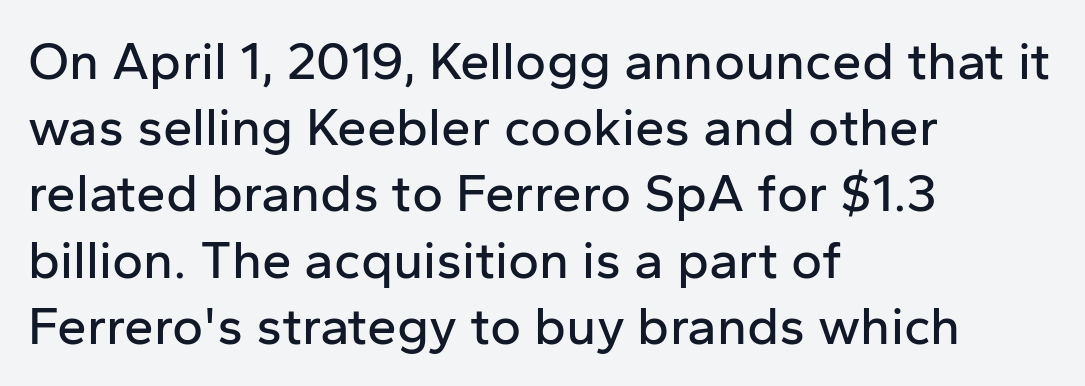
{"serif": "no", "italic": "no", "width": "normal", "stroke_contrast": "low", "x_height": "medium", "monospaced": "no", "underline": "no", "align": "left", "line_spacing": "normal", "line_spacing_ratio": 1.25, "letter_spacing": "normal", "letter_spacing_em": 0.0, "glyph_px": 53}
